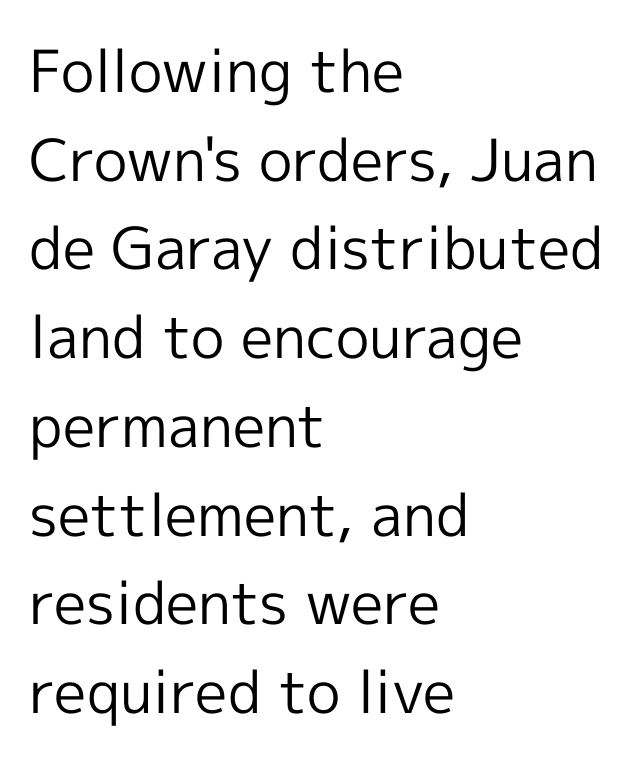
The image shows 58 px regular-weight sans-serif type, upright; set left-aligned, normal line spacing (1.53x), normal letter spacing, not underlined; a medium x-height.
